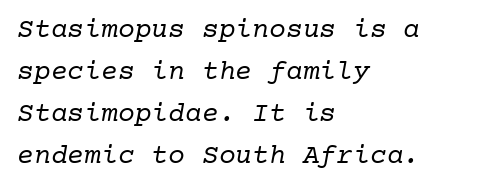
The image shows 28 px regular-weight serif type, monospaced; set left-aligned, normal line spacing (1.5x), normal letter spacing, not underlined; low stroke contrast and a medium x-height.
